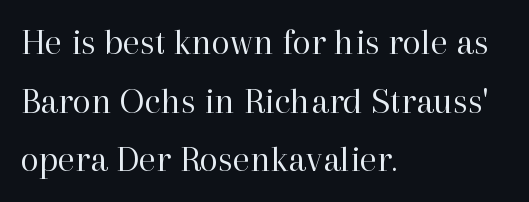
{"serif": "yes", "italic": "no", "bold": "no", "weight": "regular", "width": "normal", "stroke_contrast": "high", "x_height": "medium", "monospaced": "no", "underline": "no", "align": "left", "line_spacing": "normal", "line_spacing_ratio": 1.54, "letter_spacing": "normal", "letter_spacing_em": 0.0, "glyph_px": 38}
